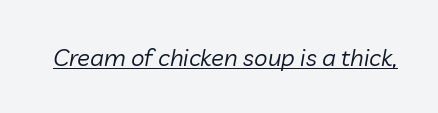
{"italic": "yes", "lean": "right", "slant_degrees": 10, "bold": "no", "underline": "yes", "letter_spacing": "normal", "letter_spacing_em": 0.0, "glyph_px": 24}
